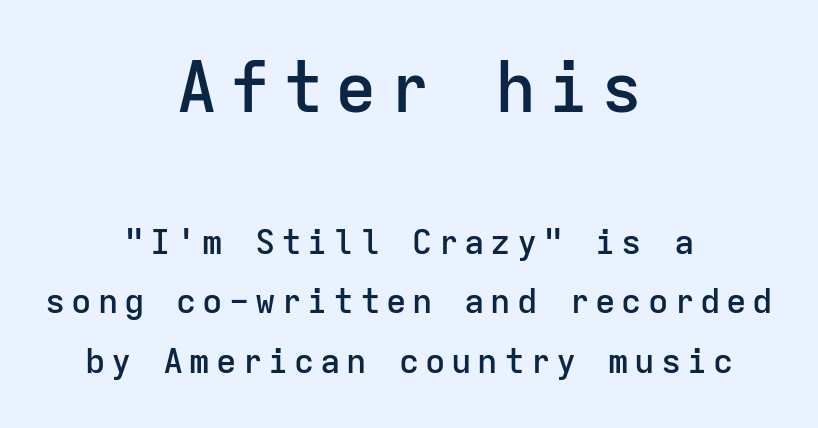
The image shows 69 px semibold sans-serif type, upright, monospaced; set centered, line spacing 1.75x, not underlined; the first (top) block is 2.03x larger; low stroke contrast and a medium x-height.
